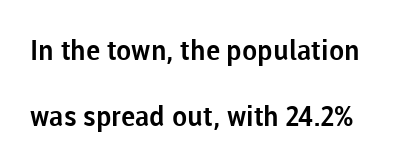
{"serif": "no", "italic": "no", "width": "normal", "stroke_contrast": "low", "x_height": "medium", "monospaced": "no", "underline": "no", "line_spacing": "loose", "line_spacing_ratio": 2.37, "letter_spacing": "normal", "letter_spacing_em": 0.0, "glyph_px": 28}
